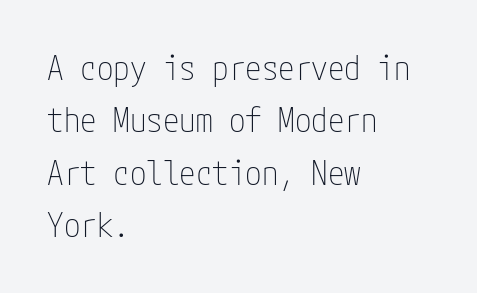
{"serif": "no", "italic": "no", "bold": "no", "weight": "thin", "width": "condensed", "stroke_contrast": "low", "x_height": "medium", "underline": "no", "align": "left", "line_spacing": "normal", "line_spacing_ratio": 1.59, "letter_spacing": "normal", "letter_spacing_em": 0.0, "glyph_px": 33}
